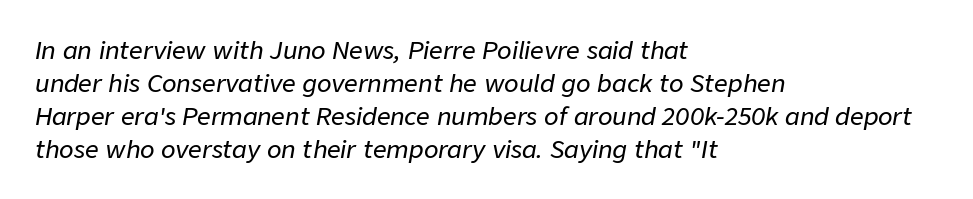
The tracking reads as untouched default to a designer's eye. Reading down the block, your eye returns to a fixed left position each line. Is there much room between lines? A standard amount, neither cramped nor airy. Letters rest on an invisible, unmarked baseline. The letters are slanted; this is an italic face.
